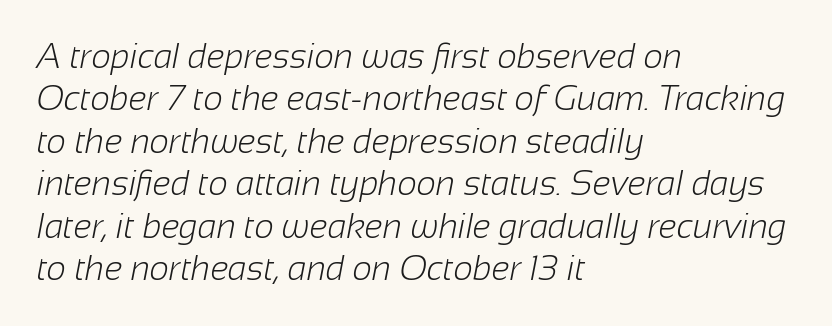
The image shows 34 px light sans-serif type; set left-aligned, normal line spacing (1.25x), normal letter spacing, not underlined; low stroke contrast and a medium x-height.
